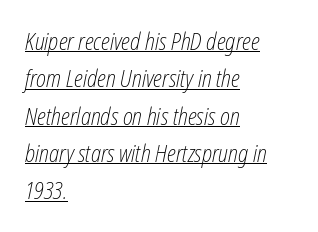
The rendering uses a moderate line-height, typical for paragraphs. The rendering anchors every line to the left-hand side. Letter spacing: default. The passage shown leans; its letterforms are oblique.
